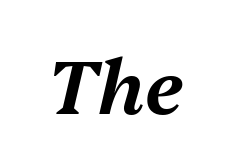
Q: Is the text italic (slanted)? A: Yes, it leans right by about 13 degrees.
Q: Is the text underlined? A: No.
Q: Is the spacing between letters normal or unusually wide? A: Normal.
Q: Width (condensed, normal, or wide)? A: Normal.
Q: Stroke contrast? A: Medium.
Q: x-height? A: Medium.
Q: Monospaced? A: No.
